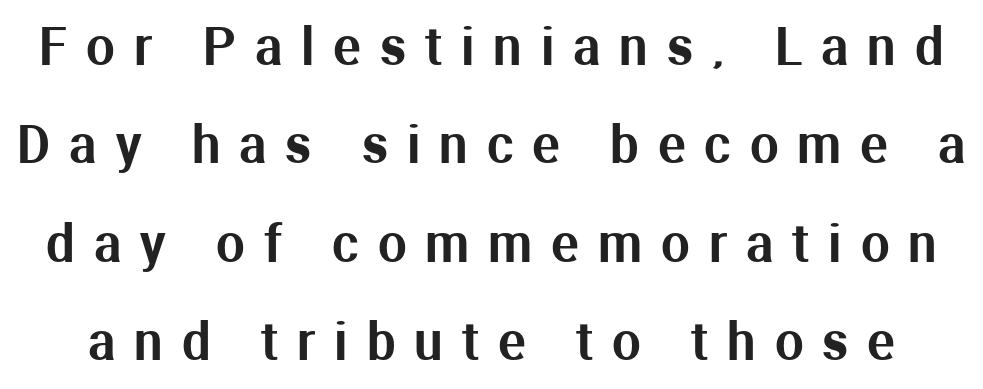
The image shows 51 px sans-serif type, upright; set loose line spacing (1.93x), unusually wide letter spacing (+0.37 em), not underlined; medium stroke contrast and a medium x-height.
